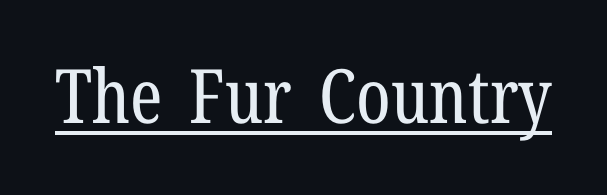
The image shows 75 px regular-weight, condensed serif type, upright; set normal letter spacing, underlined; low stroke contrast and a medium x-height.
